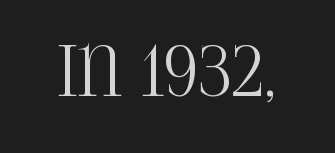
Q: Is the text italic (slanted)? A: No, it is upright.
Q: Is the typeface a serif or a sans-serif typeface? A: Serif.
Q: Is the text underlined? A: No.
Q: Is the spacing between letters normal or unusually wide? A: Normal.
Q: Width (condensed, normal, or wide)? A: Condensed.
Q: Stroke contrast? A: High.
Q: x-height? A: Large.
Q: Monospaced? A: No.
